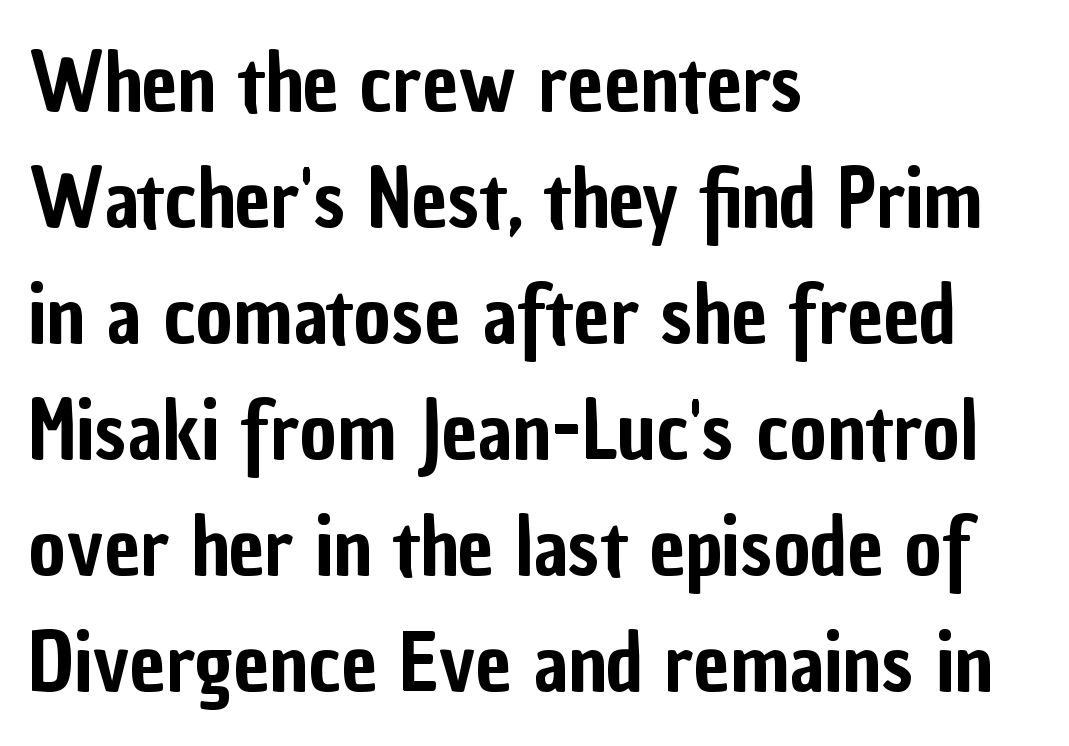
{"serif": "no", "italic": "no", "width": "condensed", "stroke_contrast": "low", "x_height": "medium", "monospaced": "no", "underline": "no", "align": "left", "line_spacing": "normal", "line_spacing_ratio": 1.45, "letter_spacing": "normal", "letter_spacing_em": 0.0, "glyph_px": 80}
